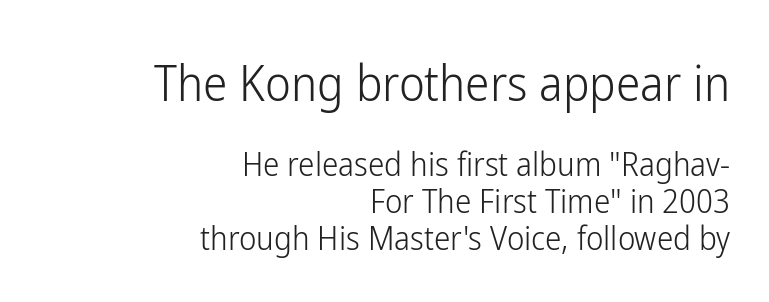
{"serif": "no", "italic": "no", "bold": "no", "weight": "light", "width": "condensed", "stroke_contrast": "low", "x_height": "medium", "monospaced": "no", "underline": "no", "align": "right", "line_spacing": "tight", "line_spacing_ratio": 1.13, "letter_spacing": "normal", "letter_spacing_em": 0.0, "larger_block": "first", "size_ratio": 1.48, "glyph_px": 49}
